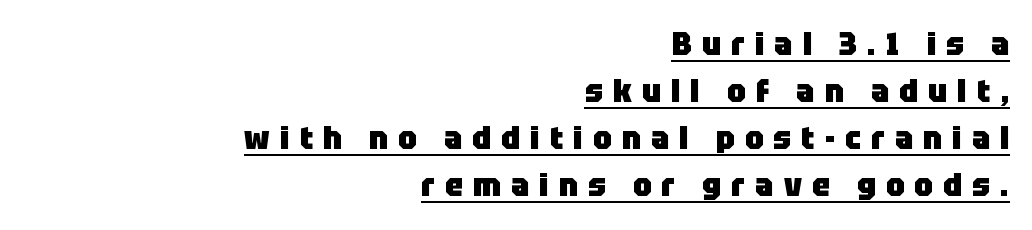
The image shows 32 px heavy sans-serif type, upright; set right-aligned, normal line spacing (1.47x), unusually wide letter spacing (+0.32 em), underlined; low stroke contrast and a large x-height.
